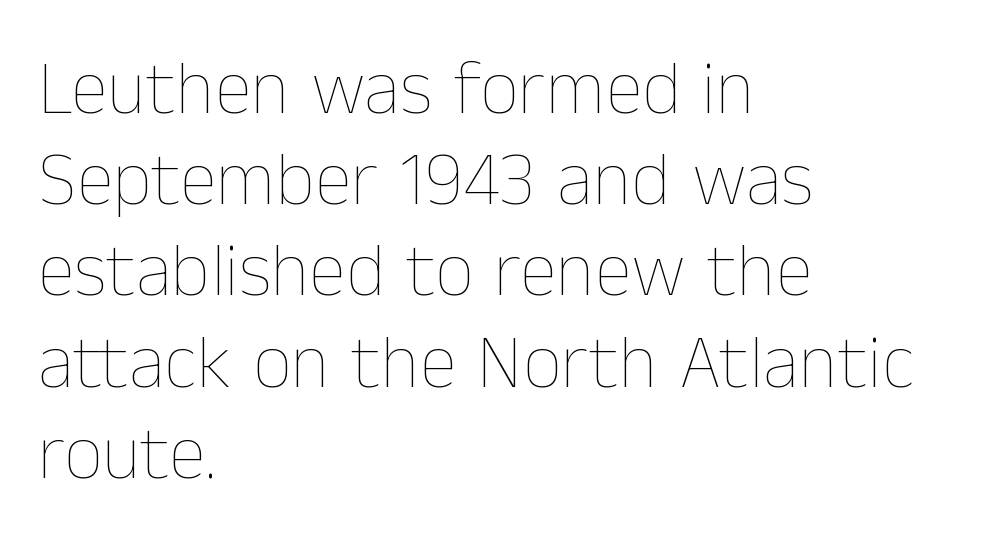
{"italic": "no", "bold": "no", "weight": "thin", "width": "normal", "stroke_contrast": "low", "x_height": "medium", "monospaced": "no", "underline": "no", "align": "left", "line_spacing_ratio": 1.2, "letter_spacing": "normal", "letter_spacing_em": 0.0, "glyph_px": 76}
